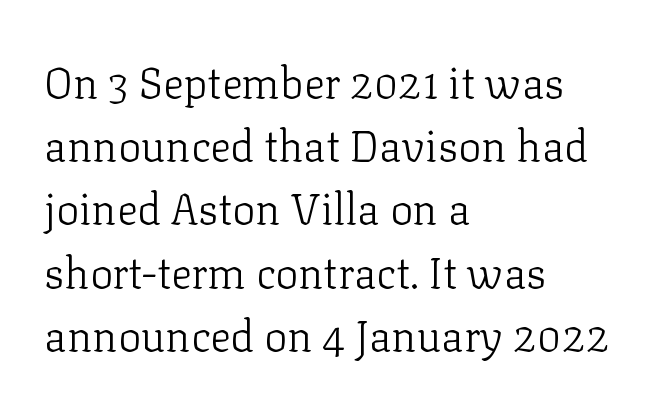
The image shows 43 px light serif type, upright; set left-aligned, normal line spacing (1.47x), normal letter spacing, not underlined; low stroke contrast and a medium x-height.
